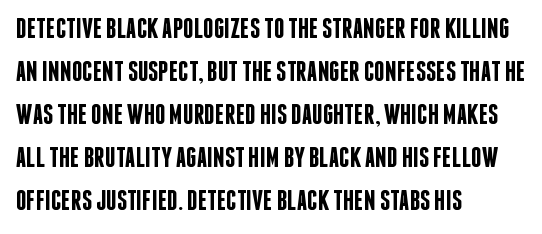
Reading down the column, the eye jumps a familiar distance to each next line. Slightly chunky letters — semibold, I'd say, not full bold. The letterforms sit shoulder to shoulder at normal distance. Underlining? Definitely not there. Check where the strokes stop: nothing finishes them off — pure sans. Character widths vary here, with narrow letters taking less room than wide ones.
